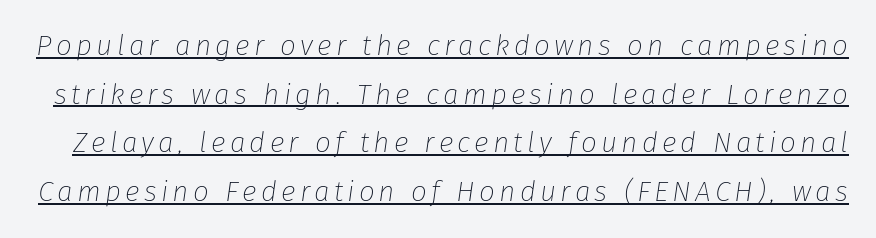
The image shows 28 px thin type, italic (leaning right); set line spacing 1.74x, underlined; low stroke contrast and a medium x-height.
